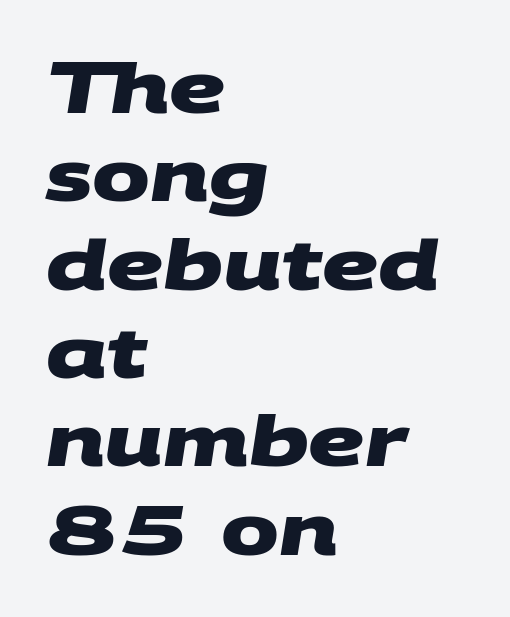
The image shows 69 px heavy, wide sans-serif type; set left-aligned, normal line spacing (1.28x), normal letter spacing, not underlined; medium stroke contrast and a large x-height.
